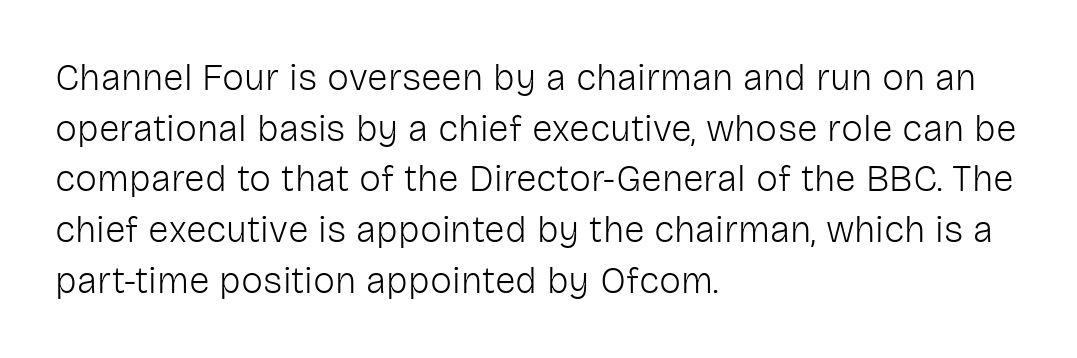
The image shows 37 px light sans-serif type, upright; set left-aligned, normal line spacing (1.37x), normal letter spacing, not underlined; low stroke contrast and a medium x-height.
